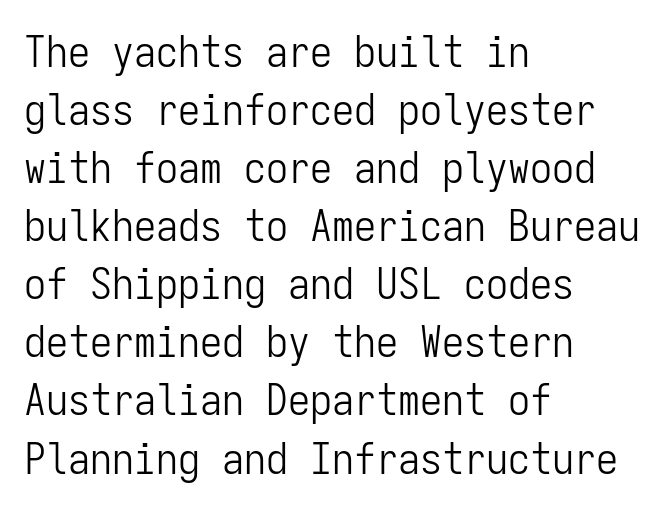
The image shows 44 px light, condensed sans-serif type, upright, monospaced; set left-aligned, normal line spacing (1.32x), normal letter spacing, not underlined; low stroke contrast and a medium x-height.
